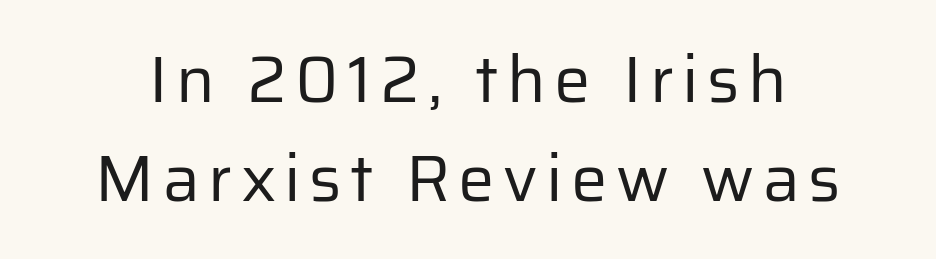
{"serif": "no", "italic": "no", "bold": "no", "weight": "regular", "width": "normal", "stroke_contrast": "low", "x_height": "medium", "monospaced": "no", "underline": "no", "align": "center", "line_spacing": "normal", "line_spacing_ratio": 1.53, "glyph_px": 65}
